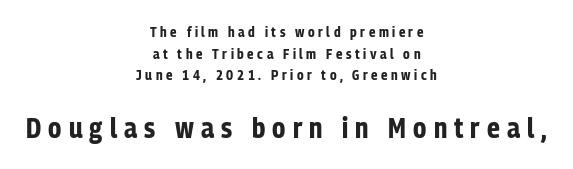
Q: Is the text bold? A: Yes.
Q: Is the text italic (slanted)? A: No, it is upright.
Q: Is the typeface a serif or a sans-serif typeface? A: Sans-serif.
Q: Is the text underlined? A: No.
Q: How is the paragraph aligned? A: Centered.
Q: Is the spacing between letters normal or unusually wide? A: Unusually wide.
Q: Is the spacing between lines tight, normal or loose? A: Normal.
Q: Which block of text is set in a larger size, the first (top) or the second (bottom)? A: The second (bottom) one.
Q: Width (condensed, normal, or wide)? A: Condensed.
Q: Stroke contrast? A: Low.
Q: x-height? A: Medium.
Q: Monospaced? A: No.
